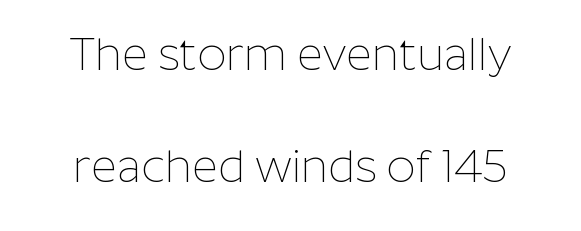
Tracking value appears to be zero — textbook default spacing. No feet cap the strokes, marking this as sans-serif type. Descenders hang freely into open space. This sample has the flowing, uneven cadence of proportional lettering. The letters look calm and open, with moderate or lighter stems.
